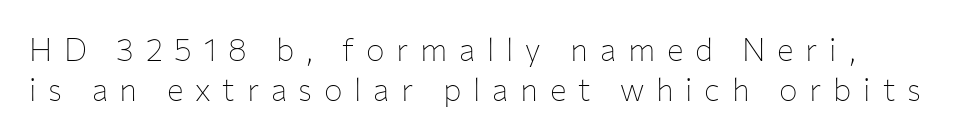
Proportional: the letters do not fall into vertical columns. Interline gaps are of average width in this sample. Each row of text sits above clean, open space. Weight: in the light-to-regular range. Each word looks stretched out because of the extra space between its letters.
